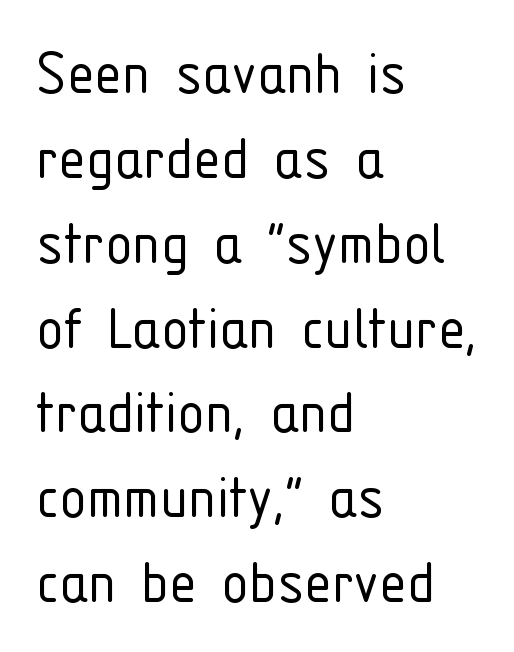
Ordinary non-slanted type is in use. You could call the tracking neutral — neither tight nor loose. Stroke mass is kept to a normal reading level or below. This rendering employs a face without finishing strokes, i.e., a sans-serif.
